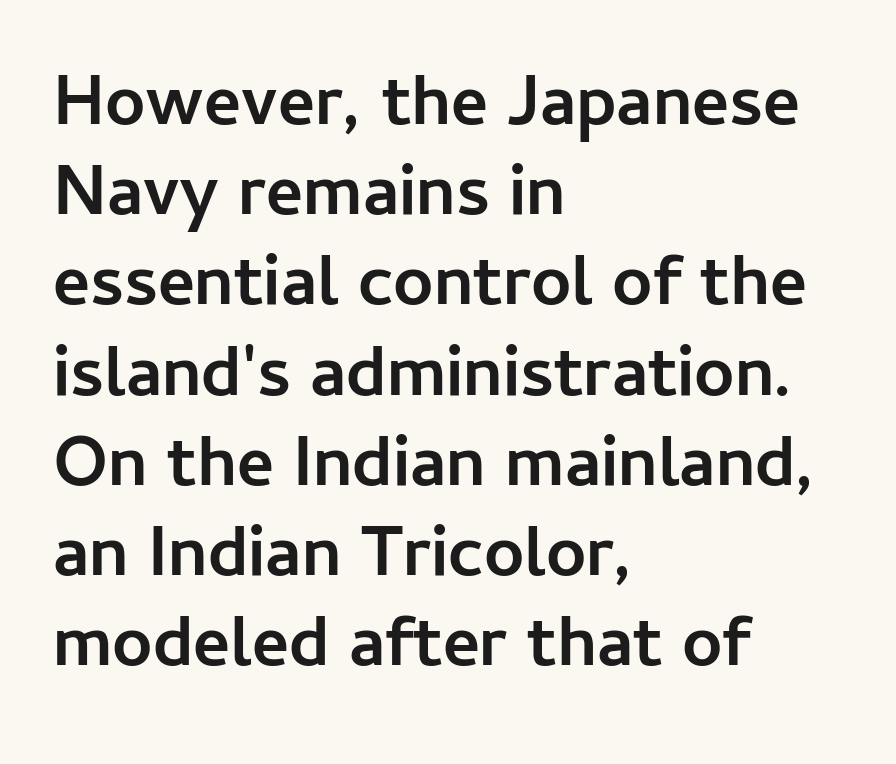
The image shows 71 px semibold sans-serif type, upright; set left-aligned, normal line spacing (1.27x), normal letter spacing, not underlined; low stroke contrast and a medium x-height.
